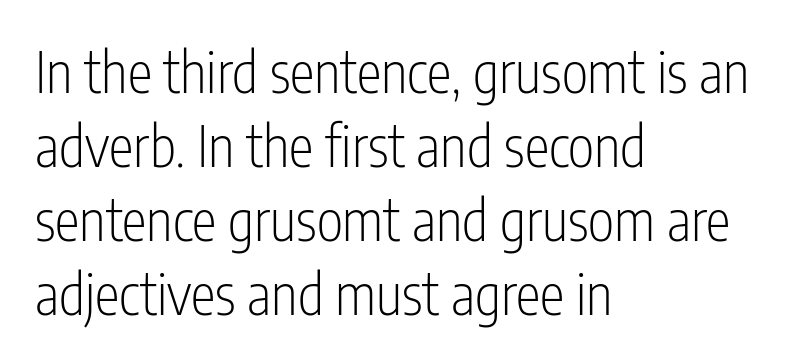
The image shows 56 px light, condensed sans-serif type, upright; set left-aligned, normal line spacing (1.32x), normal letter spacing, not underlined; low stroke contrast and a medium x-height.
